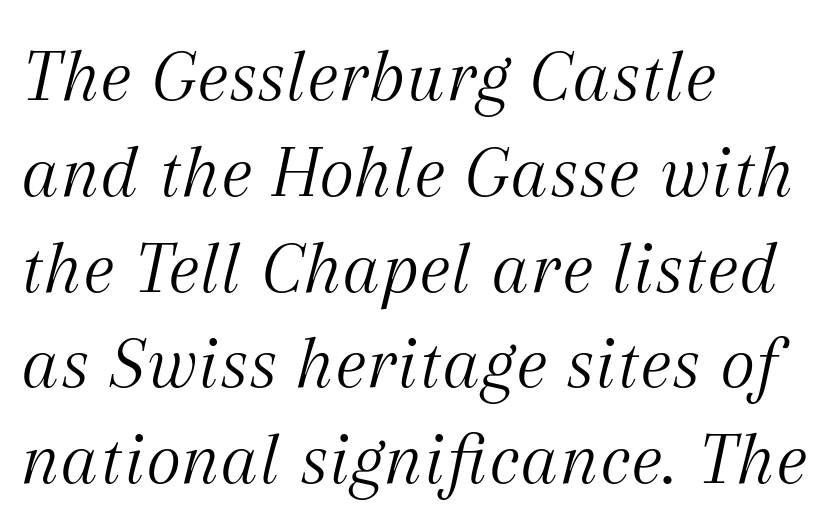
An italicized treatment has been applied to the whole sample. A light-to-regular cut is what we see here. Whoever set this chose a conventional vertical rhythm. The passage shown has conventional tracking throughout.
